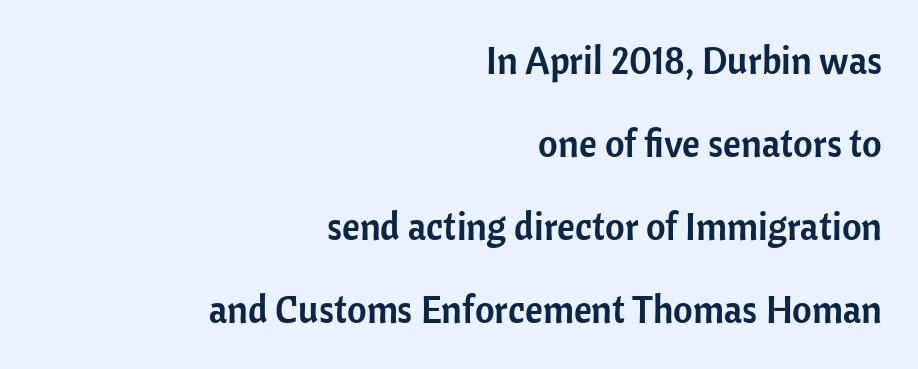
The image shows 38 px sans-serif type, upright; set right-aligned, loose line spacing (2.18x), normal letter spacing, not underlined; low stroke contrast and a medium x-height.
